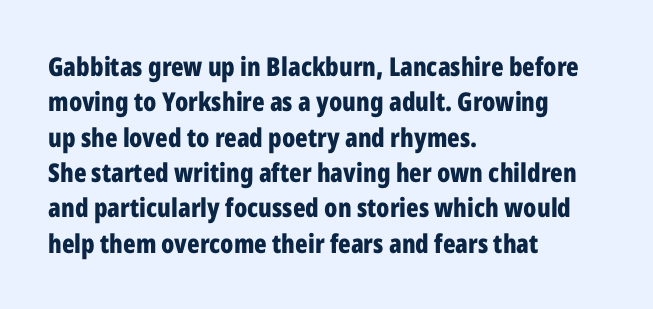
Normally led — the rows are evenly, conventionally spaced. A roman cut, with each character standing at attention. The gaps between neighbouring characters are ordinary and unremarkable. The words here are not underlined. Left-aligned paragraph, ragged on the right. The typesetting leans heavy: a genuine bold.
